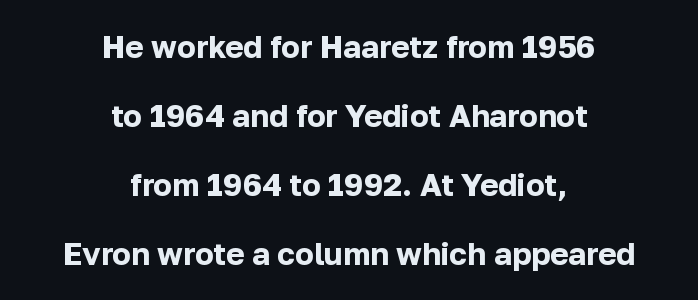
Each letter keeps its own natural width here, so spacing adapts to shape. The whitespace from short lines is split evenly between both sides. This rendering employs a face without finishing strokes, i.e., a sans-serif. One glance says open: line gaps are wider than usual.
